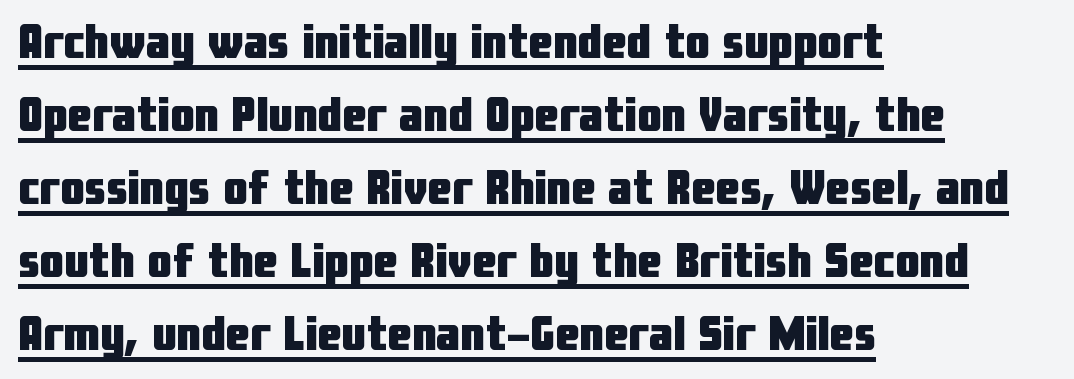
{"serif": "no", "italic": "no", "bold": "yes", "weight": "heavy", "width": "condensed", "stroke_contrast": "low", "x_height": "medium", "monospaced": "no", "underline": "yes", "align": "left", "line_spacing": "normal", "line_spacing_ratio": 1.49, "letter_spacing": "normal", "letter_spacing_em": 0.0, "glyph_px": 49}
